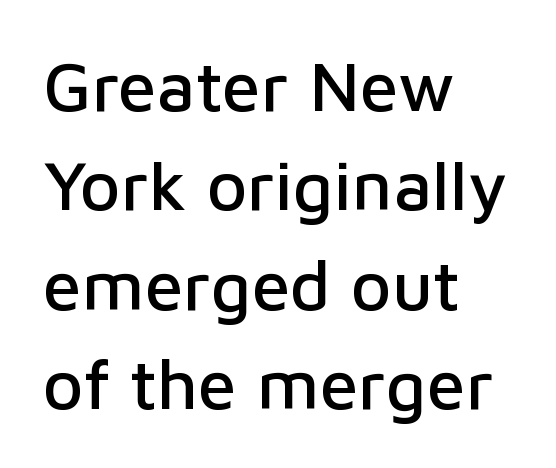
Q: Is the text italic (slanted)? A: No, it is upright.
Q: Is the typeface a serif or a sans-serif typeface? A: Sans-serif.
Q: Is the text underlined? A: No.
Q: How is the paragraph aligned? A: Left-aligned.
Q: Is the spacing between letters normal or unusually wide? A: Normal.
Q: Is the spacing between lines tight, normal or loose? A: Normal.
Q: Width (condensed, normal, or wide)? A: Normal.
Q: Stroke contrast? A: Low.
Q: x-height? A: Medium.
Q: Monospaced? A: No.
